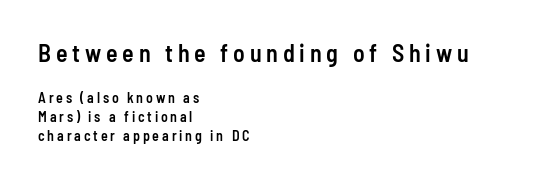
{"italic": "no", "bold": "semi", "underline": "no", "align": "left", "line_spacing": "normal", "line_spacing_ratio": 1.34, "letter_spacing": "wide", "letter_spacing_em": 0.2, "larger_block": "first", "size_ratio": 1.71, "glyph_px": 24}
